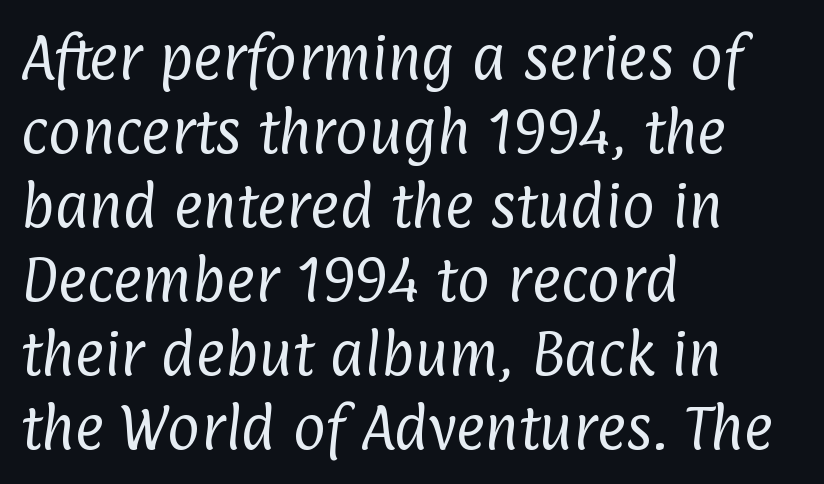
How are the letters spaced? Ordinarily, with no added tracking. The face used here is a sans, in the tradition of grotesques and geometrics. Reading down the block, your eye returns to a fixed left position each line. No extra ink here — the face is not bold.
